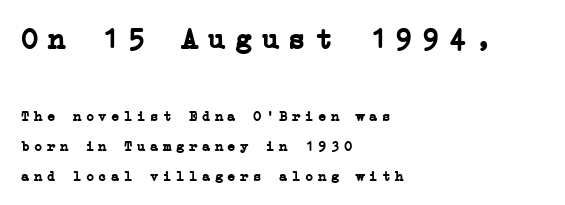
The image shows 29 px semibold serif type, upright; set left-aligned, loose line spacing (2.15x), unusually wide letter spacing (+0.32 em), not underlined; the first (top) block is 2.07x larger; low stroke contrast and a medium x-height.
